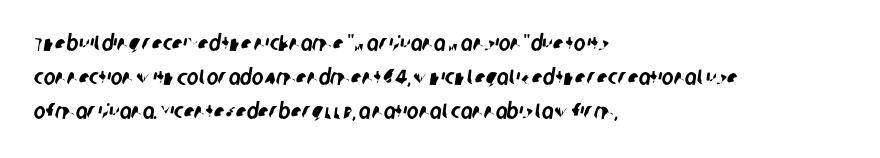
The image shows 22 px text type; set left-aligned, normal line spacing (1.55x), normal letter spacing, not underlined.
